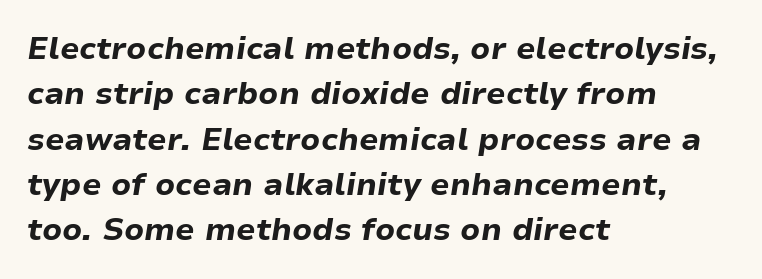
Q: Is the text bold? A: Yes.
Q: Is the text italic (slanted)? A: Yes, it leans right by about 9 degrees.
Q: Is the text underlined? A: No.
Q: How is the paragraph aligned? A: Left-aligned.
Q: Is the spacing between letters normal or unusually wide? A: Normal.
Q: Is the spacing between lines tight, normal or loose? A: Normal.
Q: Width (condensed, normal, or wide)? A: Normal.
Q: Stroke contrast? A: Low.
Q: x-height? A: Medium.
Q: Monospaced? A: No.
